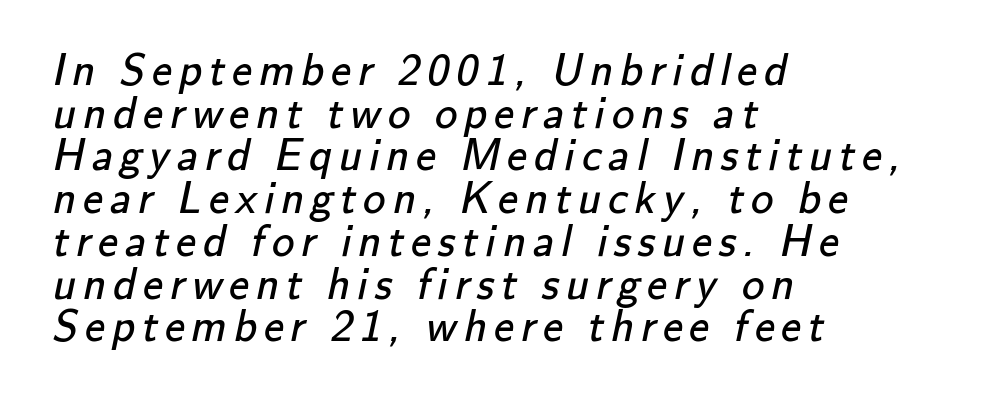
{"serif": "no", "bold": "no", "weight": "regular", "width": "normal", "stroke_contrast": "low", "x_height": "small", "monospaced": "no", "underline": "no", "align": "left", "line_spacing": "tight", "line_spacing_ratio": 0.95, "glyph_px": 45}
